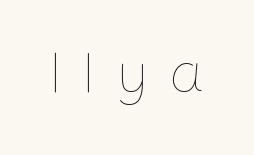
The image shows 59 px thin type, upright; set unusually wide letter spacing (+0.33 em), not underlined; low stroke contrast and a medium x-height.
